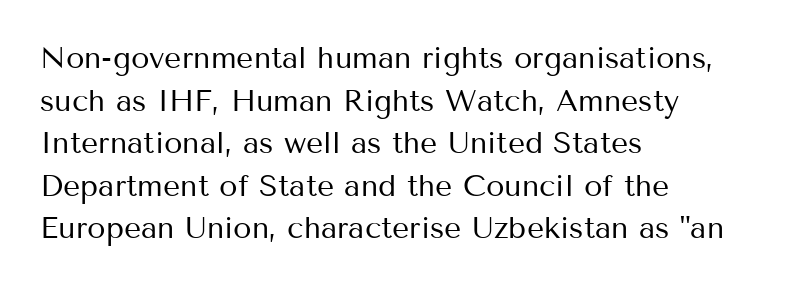
The block of text has a typical density, with ordinary space between rows. The area under the type is left untouched. Inter-character spacing is left at the font's built-in metrics. Do the letters lean? They stand straight. Type style note: lacks serifs. All the whitespace from short lines collects on the right.
